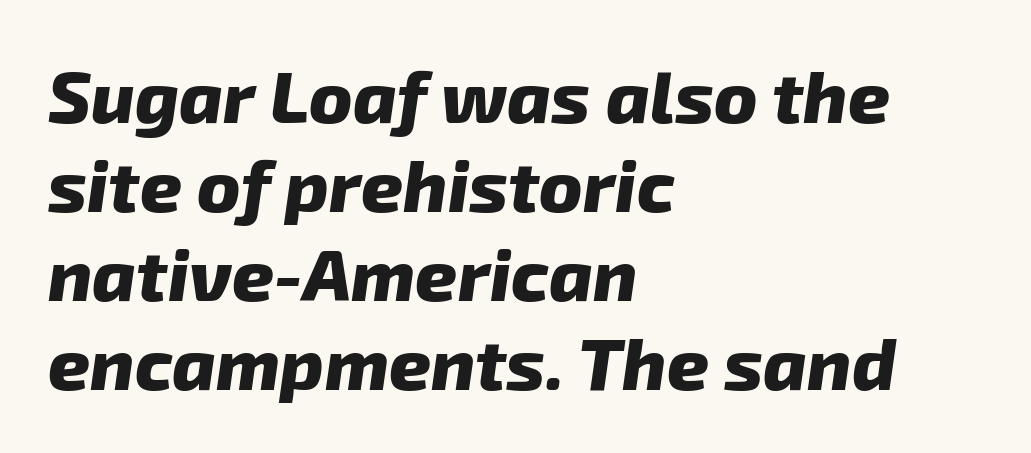
{"serif": "no", "bold": "yes", "weight": "heavy", "width": "normal", "stroke_contrast": "low", "x_height": "medium", "monospaced": "no", "underline": "no", "align": "left", "line_spacing_ratio": 1.22, "letter_spacing": "normal", "letter_spacing_em": 0.0, "glyph_px": 73}
